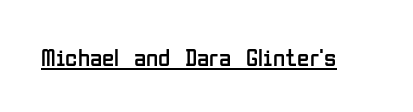
{"italic": "no", "bold": "no", "underline": "yes", "letter_spacing": "normal", "letter_spacing_em": 0.0, "glyph_px": 25}
